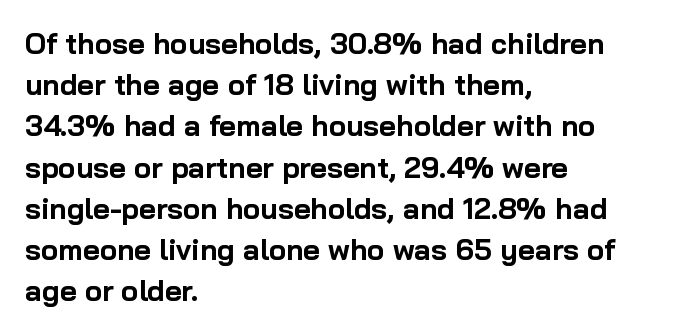
Q: Is the text bold? A: Yes.
Q: Is the text italic (slanted)? A: No, it is upright.
Q: Is the typeface a serif or a sans-serif typeface? A: Sans-serif.
Q: Is the text underlined? A: No.
Q: How is the paragraph aligned? A: Left-aligned.
Q: Is the spacing between letters normal or unusually wide? A: Normal.
Q: Is the spacing between lines tight, normal or loose? A: Normal.
Q: Width (condensed, normal, or wide)? A: Normal.
Q: Stroke contrast? A: Low.
Q: x-height? A: Medium.
Q: Monospaced? A: No.
